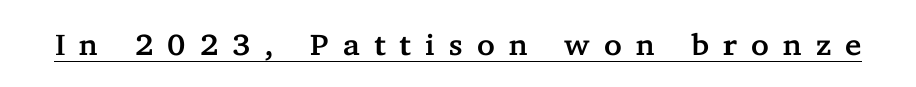
Q: Is the text italic (slanted)? A: No, it is upright.
Q: Is the typeface a serif or a sans-serif typeface? A: Serif.
Q: Is the text underlined? A: Yes.
Q: Is the spacing between letters normal or unusually wide? A: Unusually wide.
Q: Width (condensed, normal, or wide)? A: Normal.
Q: Stroke contrast? A: Low.
Q: x-height? A: Medium.
Q: Monospaced? A: No.
